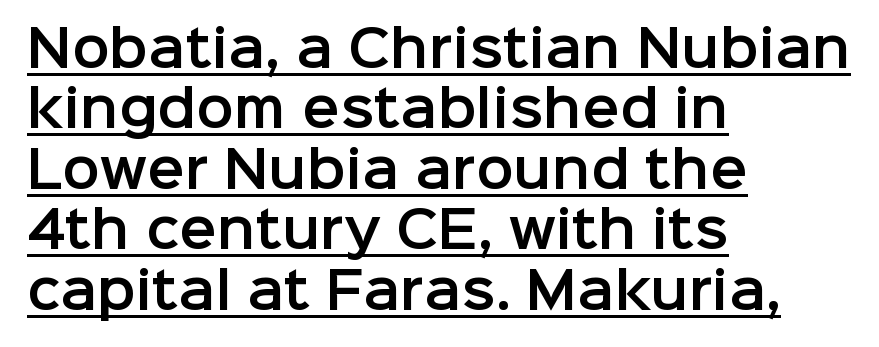
{"serif": "no", "italic": "no", "width": "normal", "stroke_contrast": "low", "x_height": "medium", "monospaced": "no", "underline": "yes", "align": "left", "line_spacing_ratio": 1.21, "letter_spacing": "normal", "letter_spacing_em": 0.0, "glyph_px": 50}
